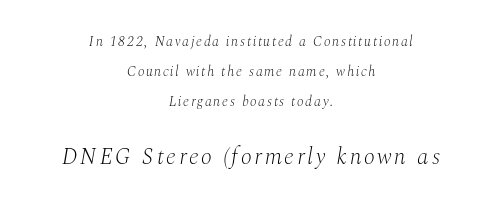
The image shows 23 px text type, italic (leaning right); set centered, loose line spacing (2.13x), not underlined; the second (bottom) block is 1.64x larger.
